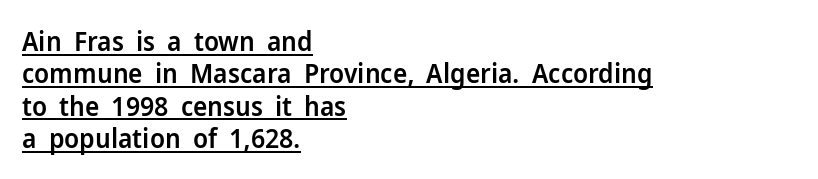
Q: Is the text bold? A: Semi-bold.
Q: Is the text italic (slanted)? A: No, it is upright.
Q: Is the text underlined? A: Yes.
Q: How is the paragraph aligned? A: Left-aligned.
Q: Is the spacing between letters normal or unusually wide? A: Normal.
